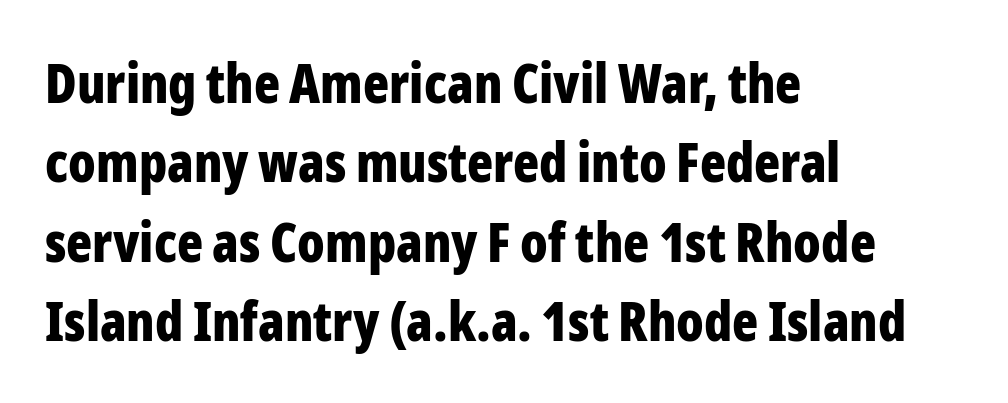
Q: Is the text bold? A: Yes.
Q: Is the text italic (slanted)? A: No, it is upright.
Q: Is the typeface a serif or a sans-serif typeface? A: Sans-serif.
Q: Is the text underlined? A: No.
Q: How is the paragraph aligned? A: Left-aligned.
Q: Is the spacing between letters normal or unusually wide? A: Normal.
Q: Is the spacing between lines tight, normal or loose? A: Normal.
Q: Width (condensed, normal, or wide)? A: Condensed.
Q: Stroke contrast? A: Low.
Q: x-height? A: Medium.
Q: Monospaced? A: No.
